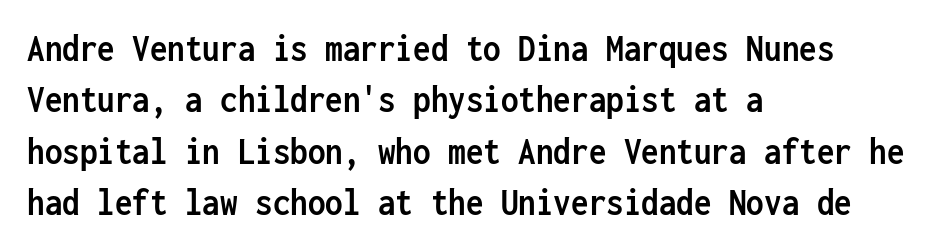
On the weight axis this lands at bold, roughly 700. Each word holds together tightly as a unit, with standard inter-letter gaps. The characters display no serif detailing; their extremities are plain. A student would call this left alignment; a typographer would say flush left, rag right.
